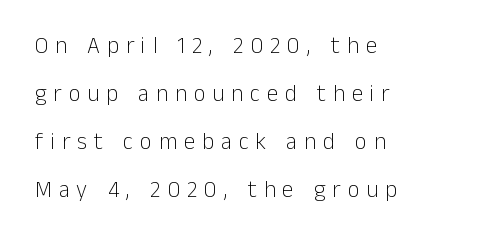
When letters stand straight like this, we call the style roman or upright. This sample trades compactness for vertical openness between lines. Clear beneath every line of the passage. Is the type heavy? It reads as light-to-regular instead.
